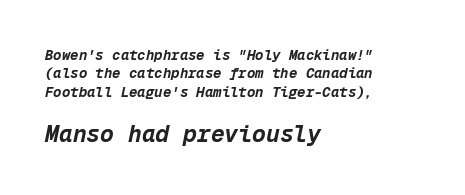
{"italic": "yes", "lean": "right", "slant_degrees": 12, "bold": "yes", "underline": "no", "align": "left", "line_spacing": "normal", "line_spacing_ratio": 1.31, "letter_spacing": "normal", "letter_spacing_em": 0.0, "larger_block": "second", "size_ratio": 1.64, "glyph_px": 23}
